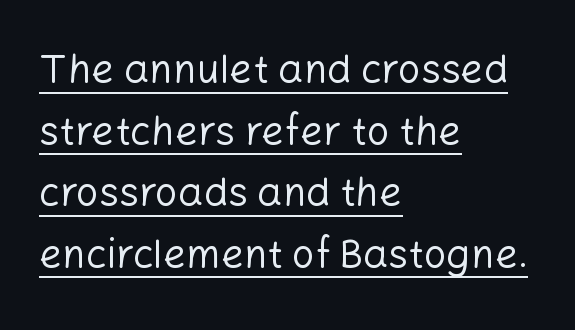
The image shows 40 px regular-weight sans-serif type, upright; set left-aligned, normal line spacing (1.54x), normal letter spacing, underlined; low stroke contrast and a medium x-height.
